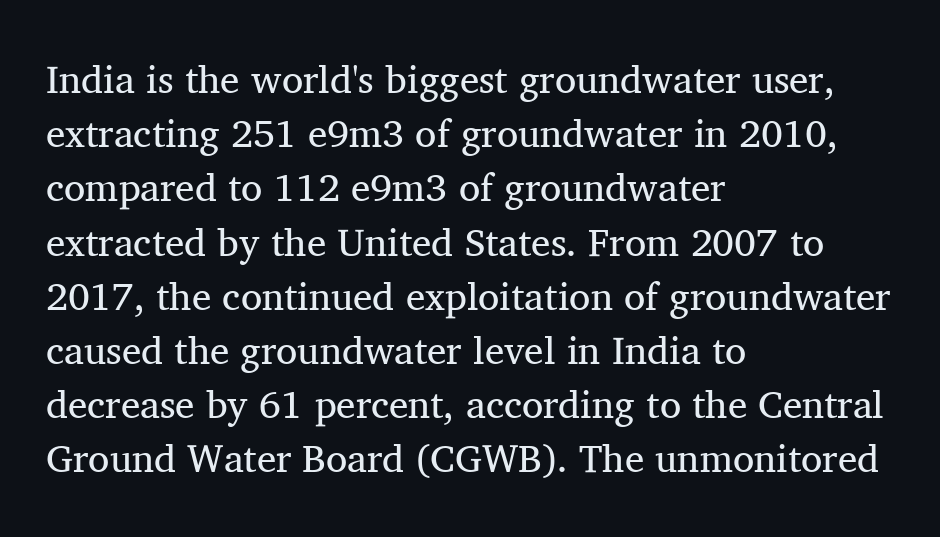
Each letter keeps its own natural width here, so spacing adapts to shape. The line-height multiplier appears to be the usual default. The letterforms sit shoulder to shoulder at normal distance. The characters are drawn with everyday or finer stroke widths.
